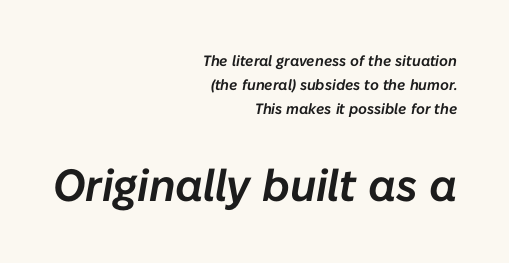
The image shows 45 px text type, italic (leaning right); set right-aligned, normal line spacing (1.61x), normal letter spacing, not underlined; the second (bottom) block is 3.0x larger; low stroke contrast and a medium x-height.
